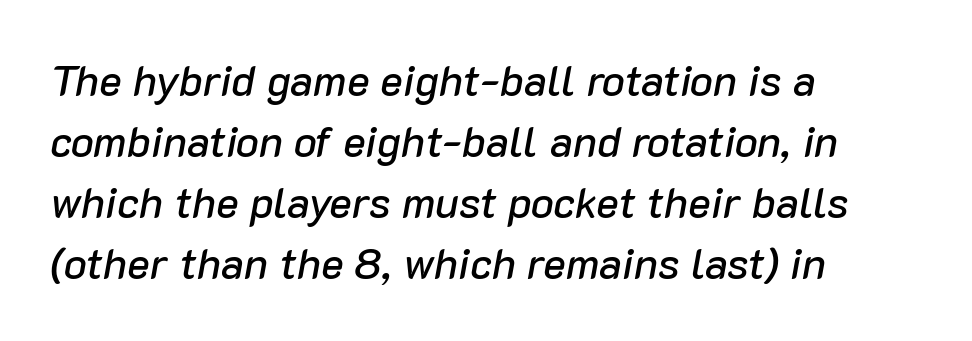
The image shows 43 px text type, italic (leaning right); set left-aligned, normal line spacing (1.42x), normal letter spacing, not underlined; low stroke contrast and a medium x-height.
